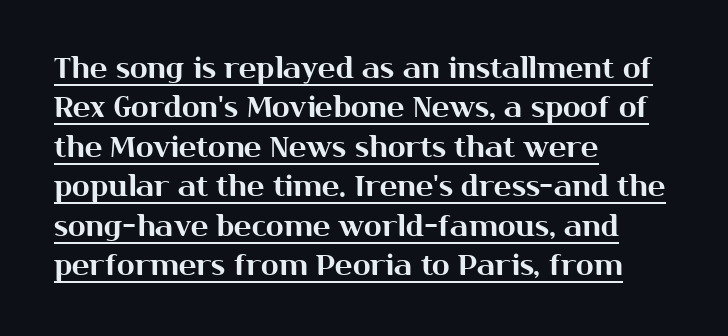
The image shows 29 px sans-serif type, upright; set left-aligned, normal line spacing (1.36x), normal letter spacing, underlined; medium stroke contrast and a medium x-height.
